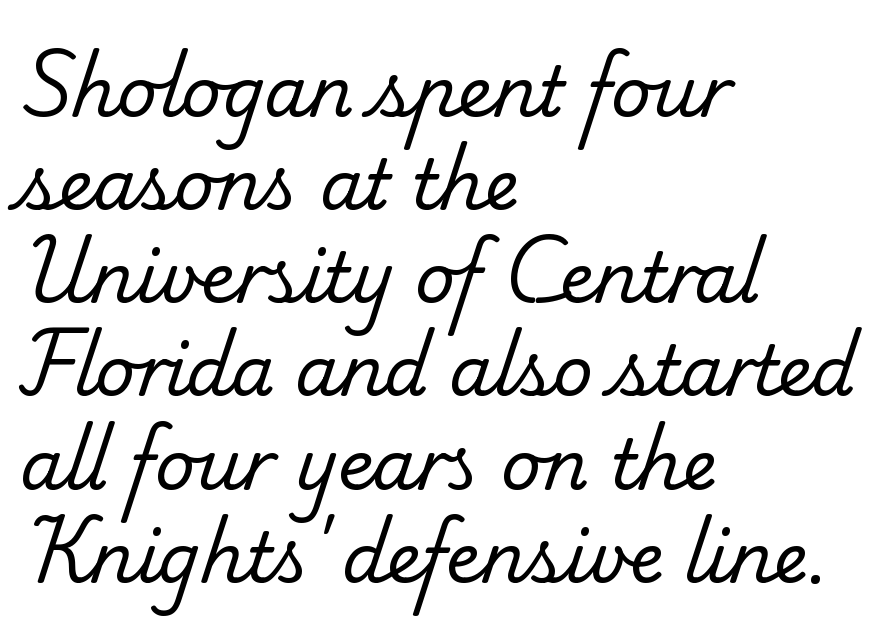
Q: Is the text bold? A: No.
Q: Is the typeface a serif or a sans-serif typeface? A: Serif.
Q: Is the text underlined? A: No.
Q: How is the paragraph aligned? A: Left-aligned.
Q: Is the spacing between letters normal or unusually wide? A: Normal.
Q: Is the spacing between lines tight, normal or loose? A: Normal.
Q: Width (condensed, normal, or wide)? A: Normal.
Q: Stroke contrast? A: Low.
Q: x-height? A: Small.
Q: Monospaced? A: No.
